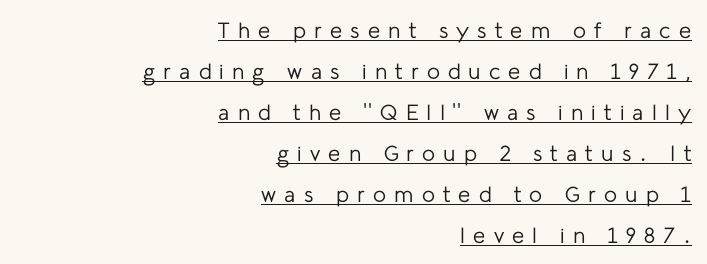
Inter-character spacing is expanded well beyond the font's built-in metrics. The sample's only ornament is a line tracing under the words. Bold? No — there's no thickening of the strokes. These lines were composed using upright roman letters. Each line ends at the same right margin while the left side varies.
